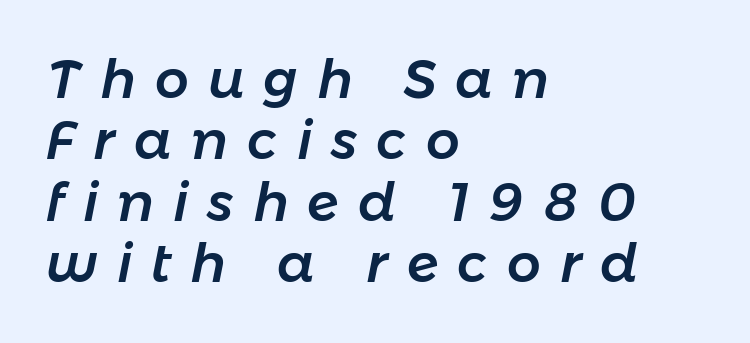
The image shows 53 px text type, italic (leaning right); set left-aligned, line spacing 1.16x, unusually wide letter spacing (+0.36 em), not underlined; low stroke contrast and a medium x-height.
